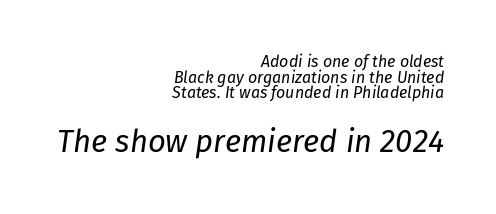
Interline gaps are noticeably narrow in this sample. This sample uses an oblique cut, with every glyph tilted off the vertical. Anything drawn beneath the words? Only blank space. This sample uses plain, unmodified letter spacing.
